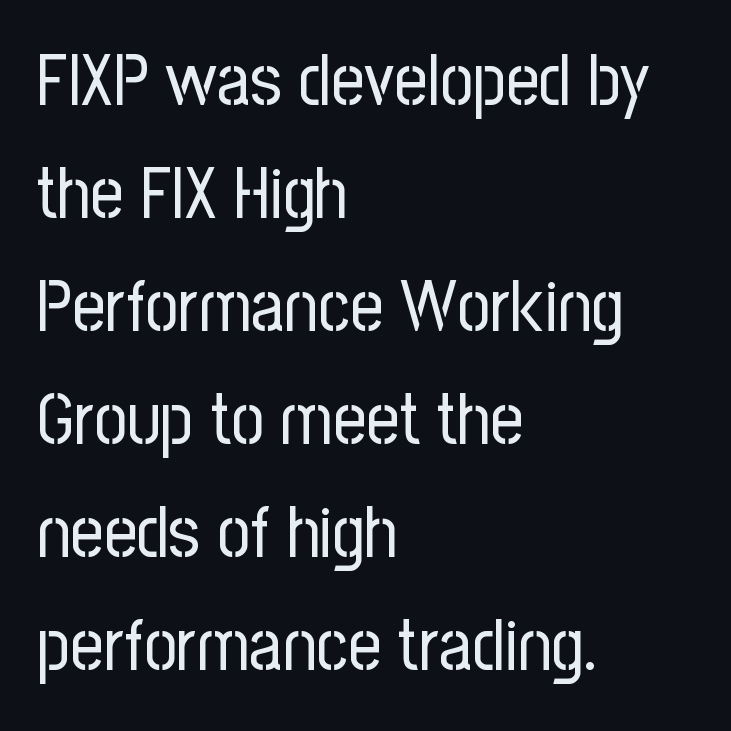
{"serif": "no", "italic": "no", "bold": "no", "weight": "regular", "width": "condensed", "stroke_contrast": "low", "x_height": "medium", "monospaced": "no", "underline": "no", "align": "left", "line_spacing": "normal", "line_spacing_ratio": 1.57, "letter_spacing": "normal", "letter_spacing_em": 0.0, "glyph_px": 72}
